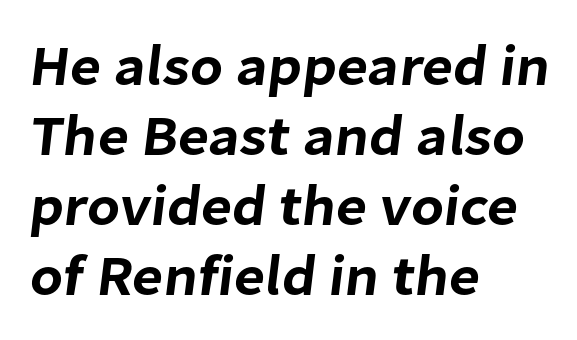
{"serif": "no", "width": "normal", "stroke_contrast": "low", "x_height": "medium", "monospaced": "no", "underline": "no", "align": "left", "line_spacing_ratio": 1.23, "letter_spacing": "normal", "letter_spacing_em": 0.0, "glyph_px": 57}
